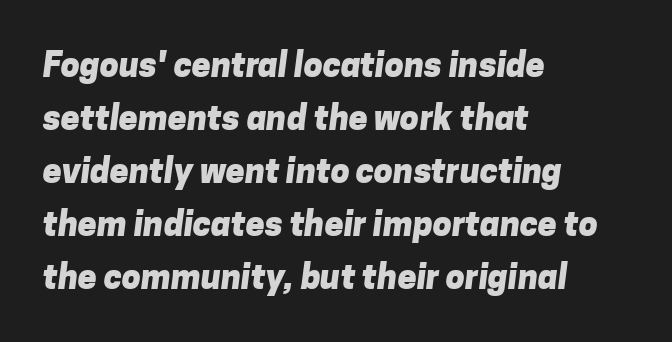
Q: Is the text bold? A: Yes.
Q: Is the typeface a serif or a sans-serif typeface? A: Sans-serif.
Q: Is the text underlined? A: No.
Q: How is the paragraph aligned? A: Left-aligned.
Q: Is the spacing between letters normal or unusually wide? A: Normal.
Q: Is the spacing between lines tight, normal or loose? A: Normal.
Q: Width (condensed, normal, or wide)? A: Normal.
Q: Stroke contrast? A: Low.
Q: x-height? A: Medium.
Q: Monospaced? A: No.
